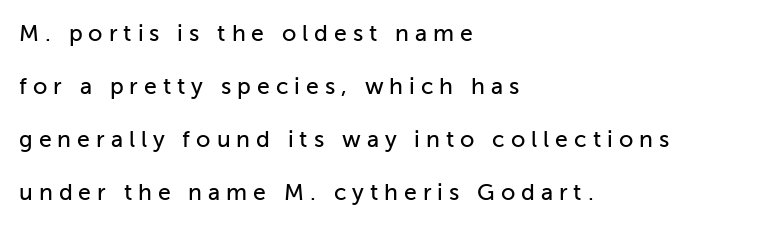
{"italic": "no", "underline": "no", "align": "left", "line_spacing": "loose", "line_spacing_ratio": 2.3, "letter_spacing": "wide", "letter_spacing_em": 0.26, "glyph_px": 23}
